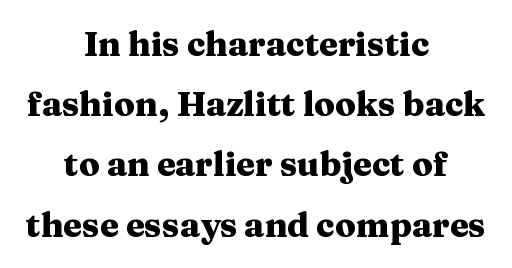
{"serif": "yes", "italic": "no", "bold": "yes", "weight": "heavy", "width": "wide", "stroke_contrast": "medium", "x_height": "medium", "monospaced": "no", "underline": "no", "align": "center", "line_spacing_ratio": 1.77, "letter_spacing": "normal", "letter_spacing_em": 0.0, "glyph_px": 34}
